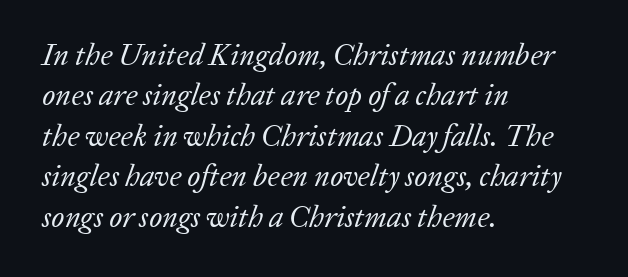
{"serif": "yes", "italic": "yes", "lean": "right", "slant_degrees": 20, "bold": "no", "weight": "regular", "width": "normal", "stroke_contrast": "low", "x_height": "medium", "monospaced": "no", "underline": "no", "align": "left", "line_spacing": "normal", "line_spacing_ratio": 1.35, "letter_spacing": "normal", "letter_spacing_em": 0.0, "glyph_px": 30}
